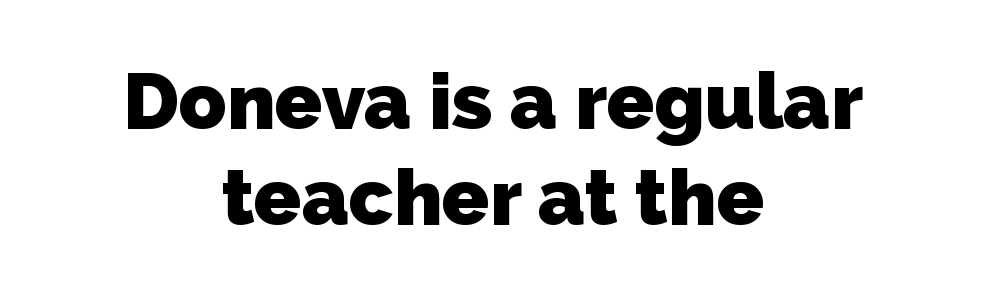
Q: Is the text bold? A: Yes.
Q: Is the typeface a serif or a sans-serif typeface? A: Sans-serif.
Q: Is the text underlined? A: No.
Q: How is the paragraph aligned? A: Centered.
Q: Is the spacing between letters normal or unusually wide? A: Normal.
Q: Width (condensed, normal, or wide)? A: Normal.
Q: Stroke contrast? A: Low.
Q: x-height? A: Medium.
Q: Monospaced? A: No.
